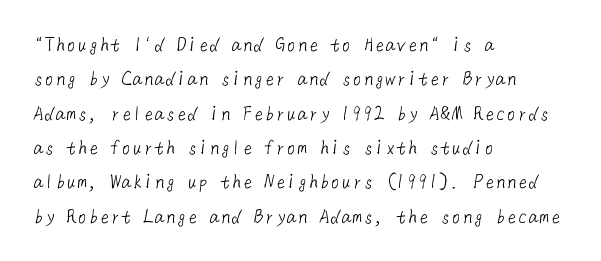
The image shows 22 px text type; set left-aligned, normal line spacing (1.56x), normal letter spacing, not underlined.
